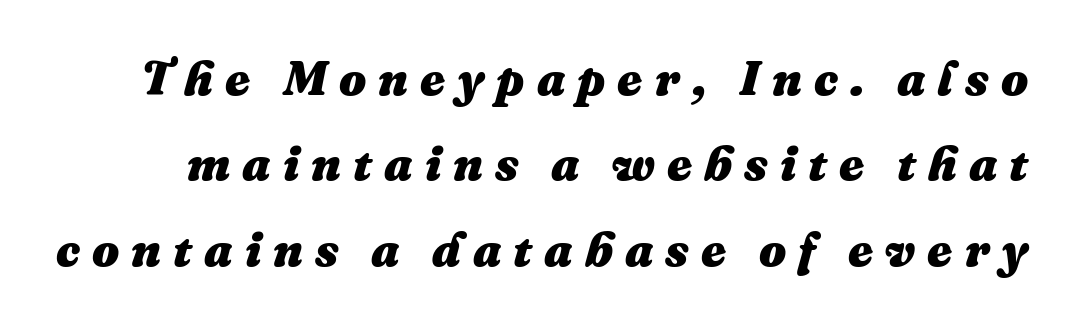
{"italic": "yes", "lean": "right", "slant_degrees": 16, "bold": "yes", "weight": "heavy", "width": "normal", "stroke_contrast": "medium", "x_height": "medium", "monospaced": "no", "underline": "no", "line_spacing_ratio": 1.78, "letter_spacing": "wide", "letter_spacing_em": 0.25, "glyph_px": 48}
